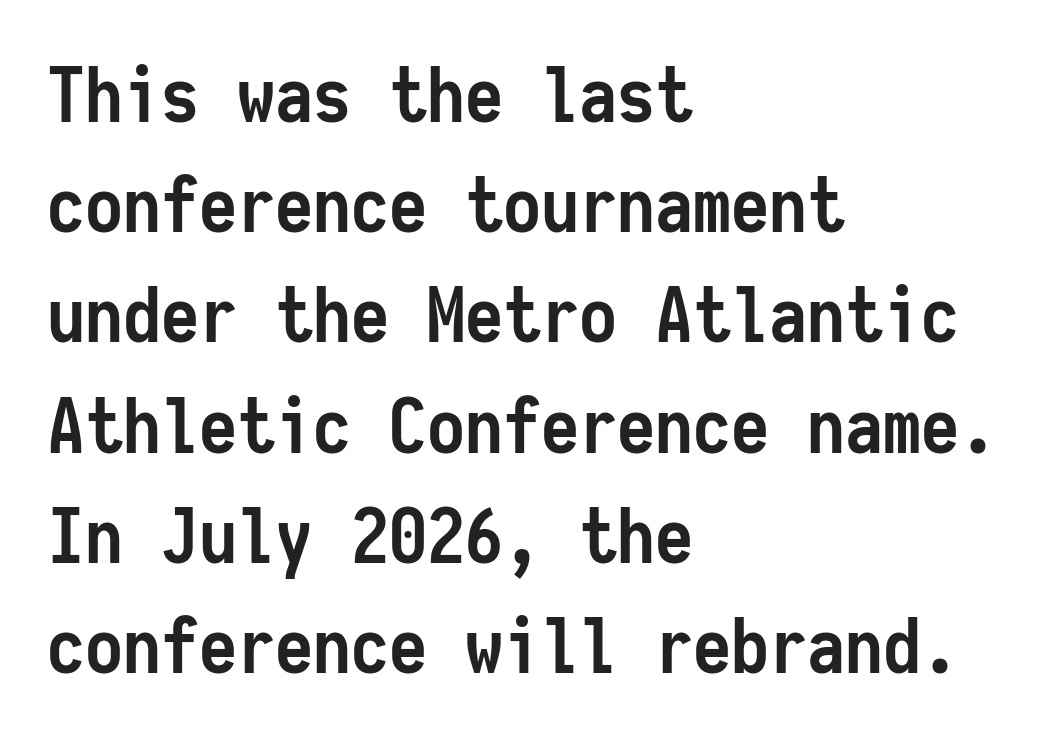
{"serif": "no", "italic": "no", "bold": "yes", "weight": "semibold", "width": "condensed", "stroke_contrast": "low", "x_height": "medium", "monospaced": "yes", "underline": "no", "align": "left", "line_spacing": "normal", "line_spacing_ratio": 1.45, "letter_spacing": "normal", "letter_spacing_em": 0.0, "glyph_px": 76}
